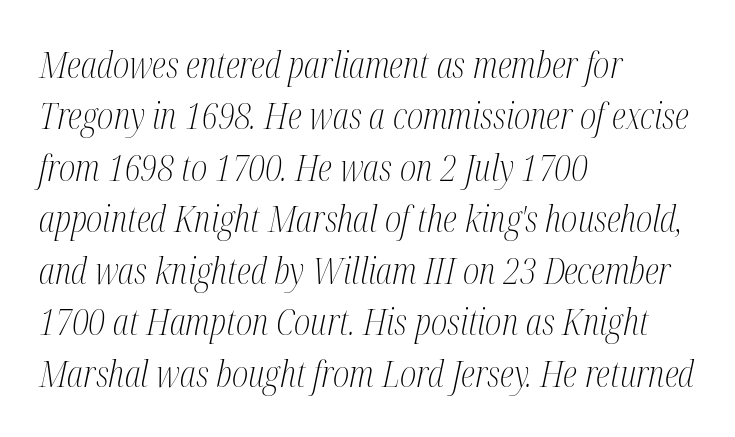
Q: Is the text bold? A: No.
Q: Is the text italic (slanted)? A: Yes, it leans right by about 12 degrees.
Q: Is the typeface a serif or a sans-serif typeface? A: Serif.
Q: Is the text underlined? A: No.
Q: How is the paragraph aligned? A: Left-aligned.
Q: Is the spacing between letters normal or unusually wide? A: Normal.
Q: Is the spacing between lines tight, normal or loose? A: Normal.
Q: Width (condensed, normal, or wide)? A: Condensed.
Q: Stroke contrast? A: Medium.
Q: x-height? A: Medium.
Q: Monospaced? A: No.
